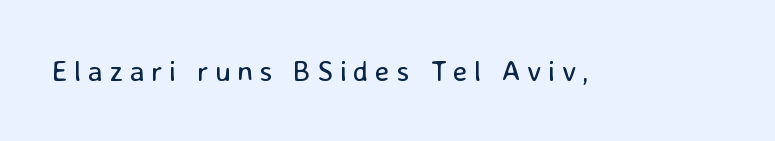
Q: Is the text bold? A: No.
Q: Is the text italic (slanted)? A: No, it is upright.
Q: Is the typeface a serif or a sans-serif typeface? A: Sans-serif.
Q: Is the text underlined? A: No.
Q: Is the spacing between letters normal or unusually wide? A: Unusually wide.
Q: Width (condensed, normal, or wide)? A: Normal.
Q: Stroke contrast? A: Low.
Q: x-height? A: Medium.
Q: Monospaced? A: No.
